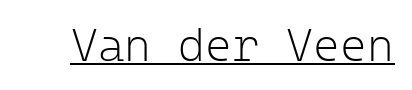
Q: Is the text bold? A: No.
Q: Is the text italic (slanted)? A: No, it is upright.
Q: Is the typeface a serif or a sans-serif typeface? A: Sans-serif.
Q: Is the text underlined? A: Yes.
Q: Is the spacing between letters normal or unusually wide? A: Normal.
Q: Width (condensed, normal, or wide)? A: Normal.
Q: Stroke contrast? A: Low.
Q: x-height? A: Medium.
Q: Monospaced? A: Yes.
